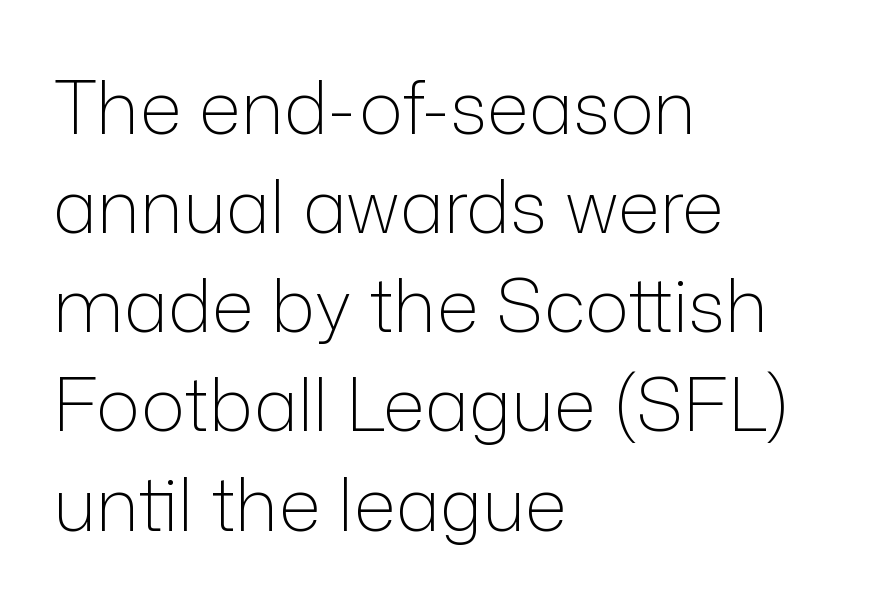
{"serif": "no", "italic": "no", "bold": "no", "weight": "light", "width": "normal", "stroke_contrast": "low", "x_height": "medium", "monospaced": "no", "underline": "no", "align": "left", "line_spacing": "normal", "line_spacing_ratio": 1.34, "letter_spacing": "normal", "letter_spacing_em": 0.0, "glyph_px": 74}
